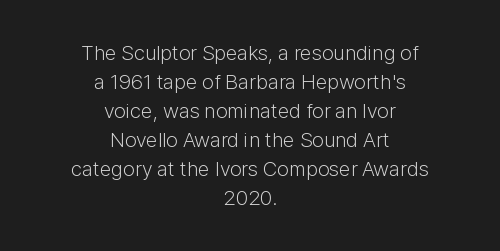
The image shows 21 px text type, upright; set centered, normal line spacing (1.38x), normal letter spacing, not underlined.
